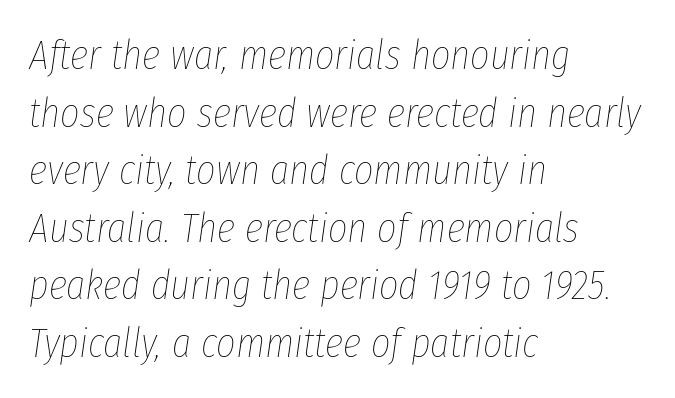
Visually the block forms a straight wall on the left and a jagged coastline on the right. Here the designer chose a conventional face with non-uniform glyph widths. Heft: none added — not bold. It's the slanting kind of type. Any mark beneath the type? The region is blank.
